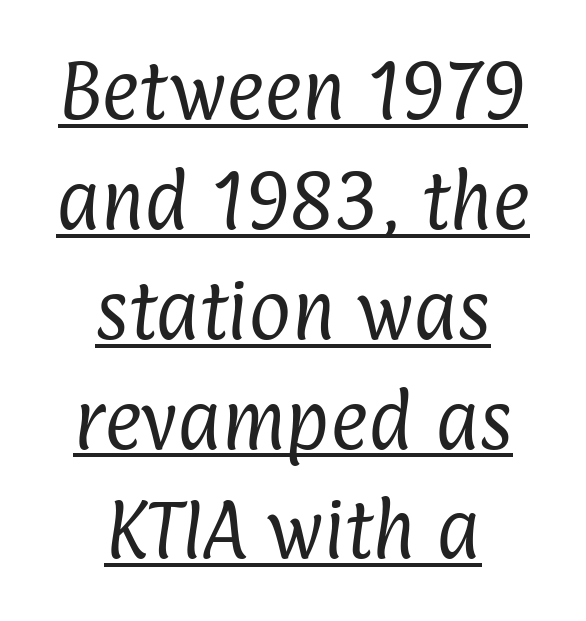
{"serif": "no", "bold": "no", "weight": "regular", "width": "condensed", "stroke_contrast": "low", "x_height": "medium", "monospaced": "no", "underline": "yes", "align": "center", "line_spacing": "normal", "line_spacing_ratio": 1.69, "letter_spacing": "normal", "letter_spacing_em": 0.0, "glyph_px": 65}
